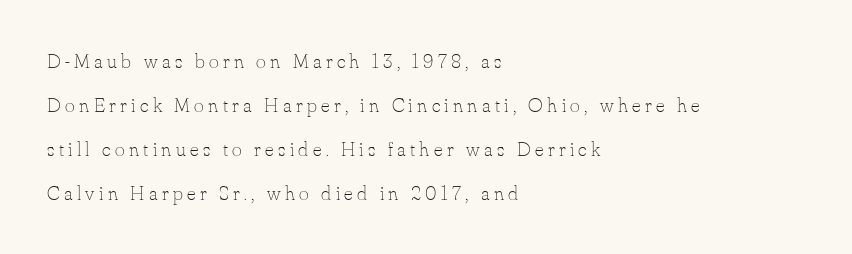
The string is rendered with underlining switched off. The lettering holds an erect, upright posture throughout. A quiet, ordinary-to-light weight characterises the typeface. Airy leading.
